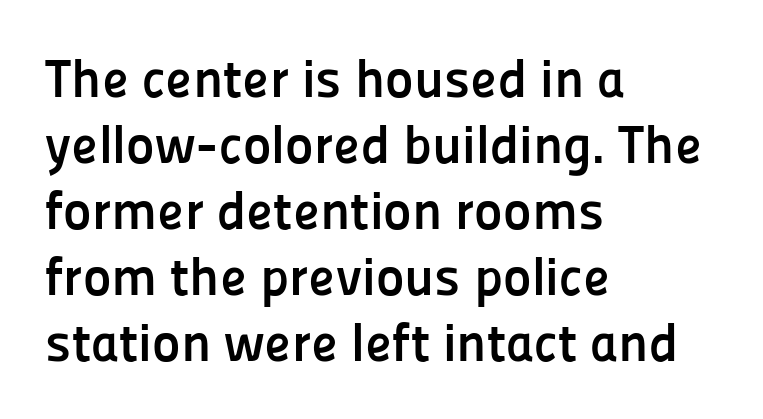
The image shows 54 px semibold sans-serif type, upright; set left-aligned, line spacing 1.22x, normal letter spacing, not underlined; low stroke contrast and a medium x-height.
